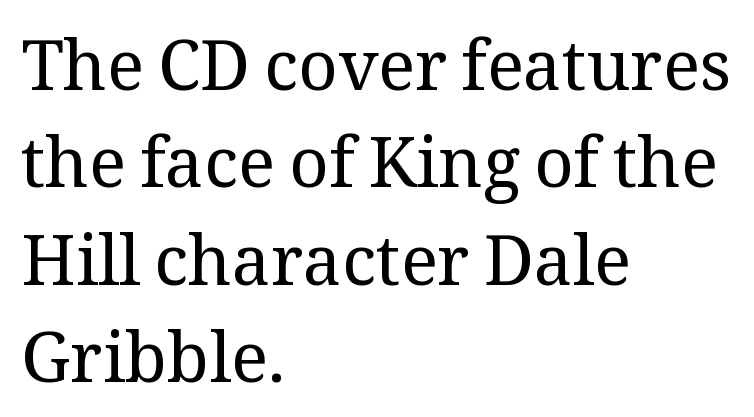
{"serif": "yes", "italic": "no", "bold": "no", "weight": "regular", "width": "normal", "stroke_contrast": "medium", "x_height": "medium", "monospaced": "no", "underline": "no", "align": "left", "line_spacing": "normal", "line_spacing_ratio": 1.41, "letter_spacing": "normal", "letter_spacing_em": 0.0, "glyph_px": 69}
